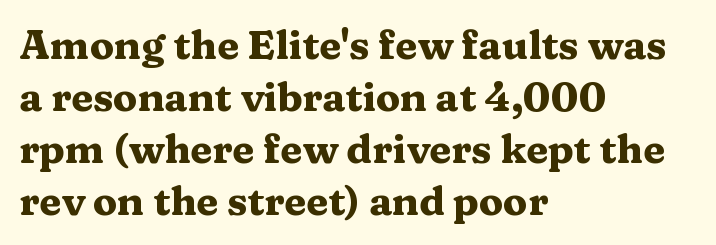
Does the leading feel generous? No, just average. These lines carry a lot of weight — the face is fully bold. Check the space under the baseline: it is left empty. How are the letters spaced? Ordinarily, with no added tracking. Which margin do the lines hug? The left one — the right edge is uneven.
